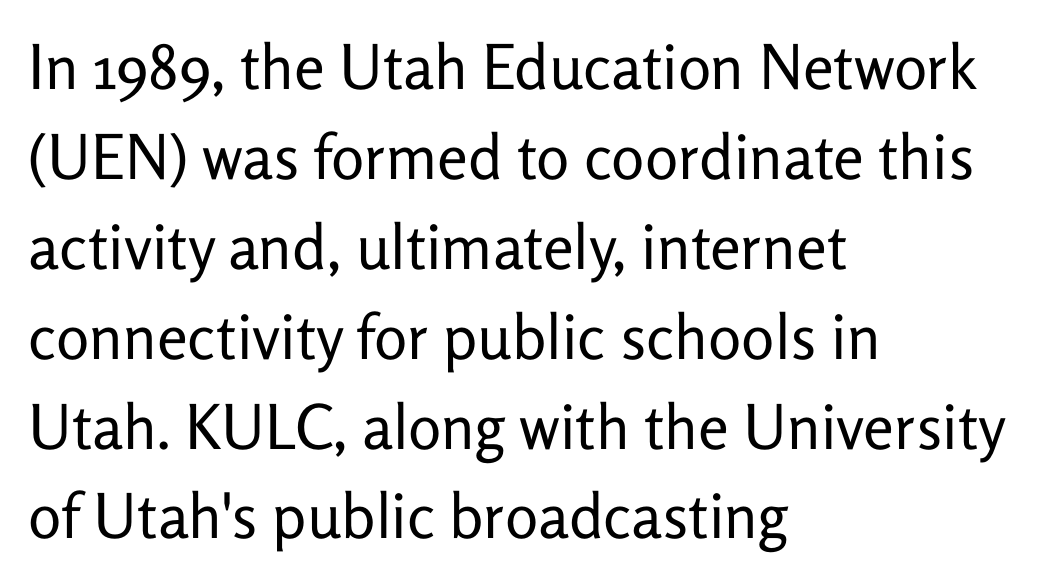
The image shows 62 px regular-weight sans-serif type, upright; set left-aligned, normal line spacing (1.45x), normal letter spacing, not underlined; low stroke contrast and a medium x-height.
